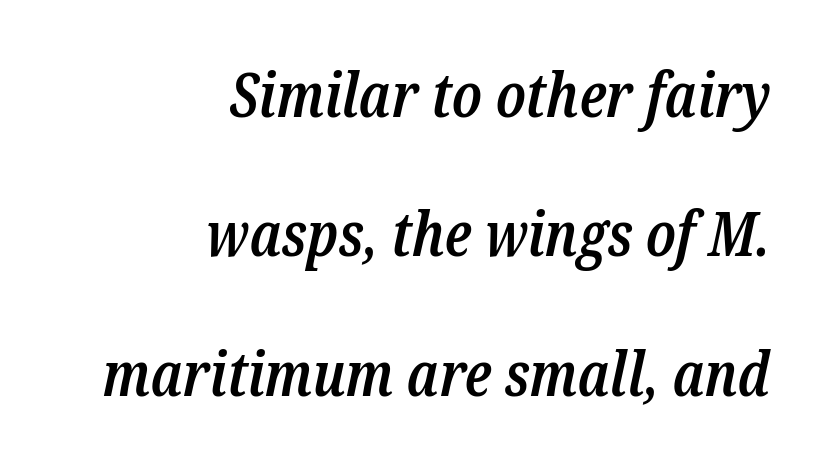
Only glyphs here, with clear space below each row. Does extra space separate the letters? No, they use regular spacing. An italicized treatment has been applied to the whole sample. All the whitespace from short lines collects on the left. This is moderately heavy type, rendered in semibold. The designer went with a serif here, giving each stem small feet.
